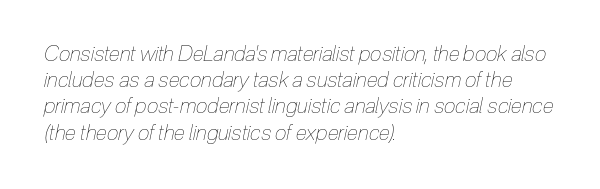
Default kerning and tracking; the words read as compact shapes. The letters are slanted; this is an italic face. Leading: standard. Honestly, there is no underline to notice here at all.
